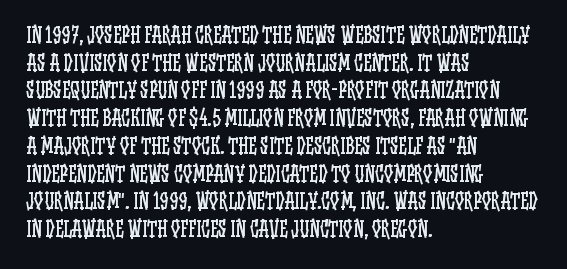
{"italic": "no", "bold": "no", "underline": "no", "align": "left", "line_spacing": "normal", "line_spacing_ratio": 1.32, "letter_spacing": "normal", "letter_spacing_em": 0.0, "glyph_px": 21}
